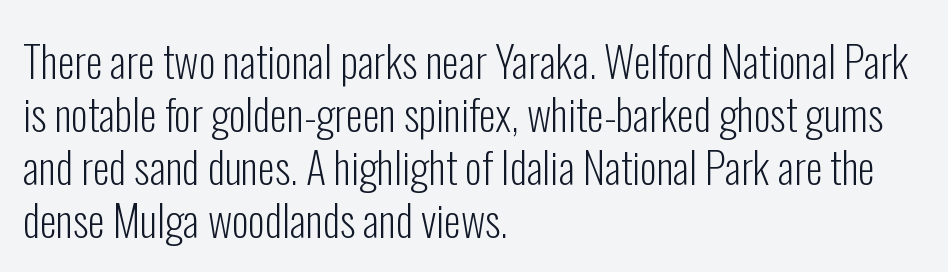
Nobody touched the tracking dial on this one. The rag falls on the right side of this text block. Posture: vertical. Nothing heavy about these letters — not bold at all. Stroke terminals: plain, sans-serif.
